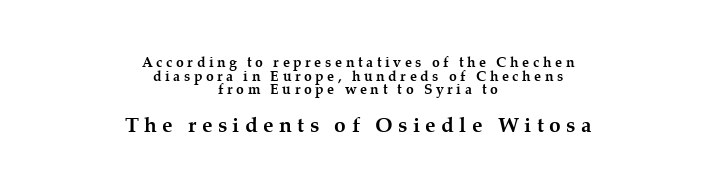
{"italic": "no", "bold": "yes", "underline": "no", "align": "center", "line_spacing": "tight", "line_spacing_ratio": 0.98, "letter_spacing": "wide", "letter_spacing_em": 0.26, "larger_block": "second", "size_ratio": 1.5, "glyph_px": 21}
